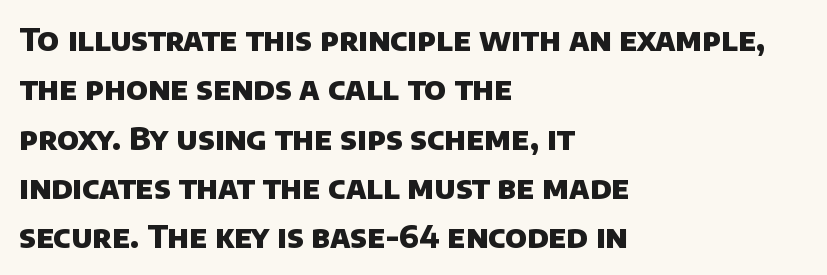
{"serif": "no", "bold": "yes", "weight": "heavy", "width": "normal", "stroke_contrast": "low", "x_height": "large", "monospaced": "no", "underline": "no", "align": "left", "line_spacing": "normal", "line_spacing_ratio": 1.59, "letter_spacing": "normal", "letter_spacing_em": 0.0, "glyph_px": 31}
